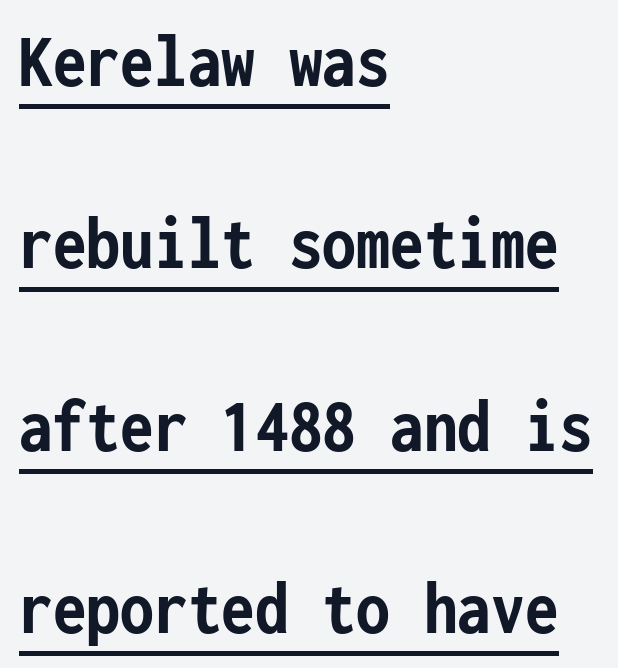
Honestly, the letter spacing is just normal — you wouldn't notice it. This sample has the even, mechanical cadence of fixed-width lettering. Quick note: interline space is abundant. Each glyph is drawn with heavy, bold strokes. Serif or sans? Sans — the stroke terminals are bare. A rule runs beneath these lines of type.
